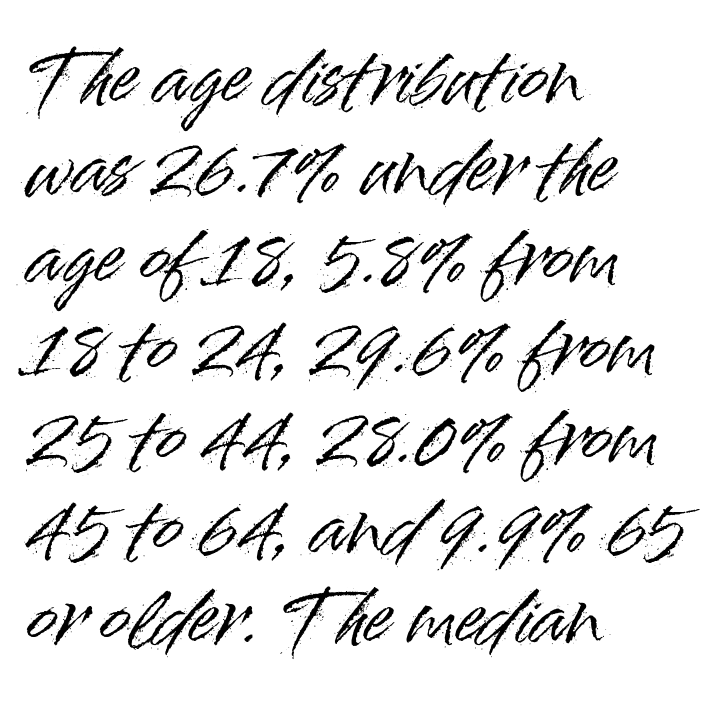
The gap between lines stays unmarked. The paragraph has a hard left edge and a soft right edge. Each letter keeps its own natural width here, so spacing adapts to shape. The characters display no serif detailing; their extremities are plain.
